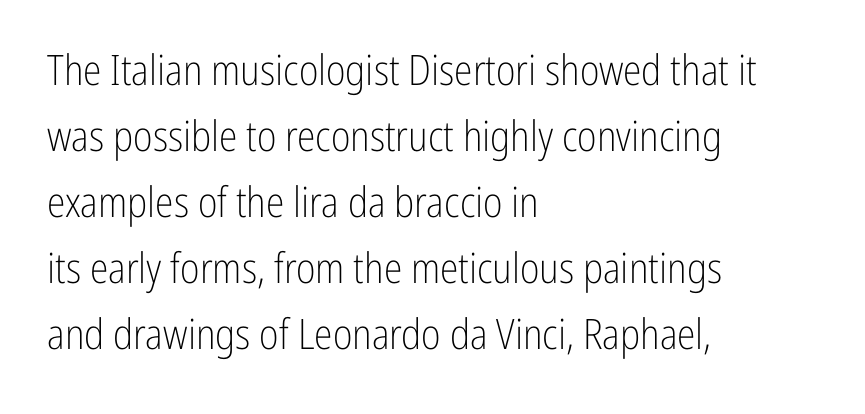
Q: Is the text bold? A: No.
Q: Is the text italic (slanted)? A: No, it is upright.
Q: Is the typeface a serif or a sans-serif typeface? A: Sans-serif.
Q: Is the text underlined? A: No.
Q: How is the paragraph aligned? A: Left-aligned.
Q: Is the spacing between letters normal or unusually wide? A: Normal.
Q: Is the spacing between lines tight, normal or loose? A: Normal.
Q: Width (condensed, normal, or wide)? A: Condensed.
Q: Stroke contrast? A: Low.
Q: x-height? A: Medium.
Q: Monospaced? A: No.
